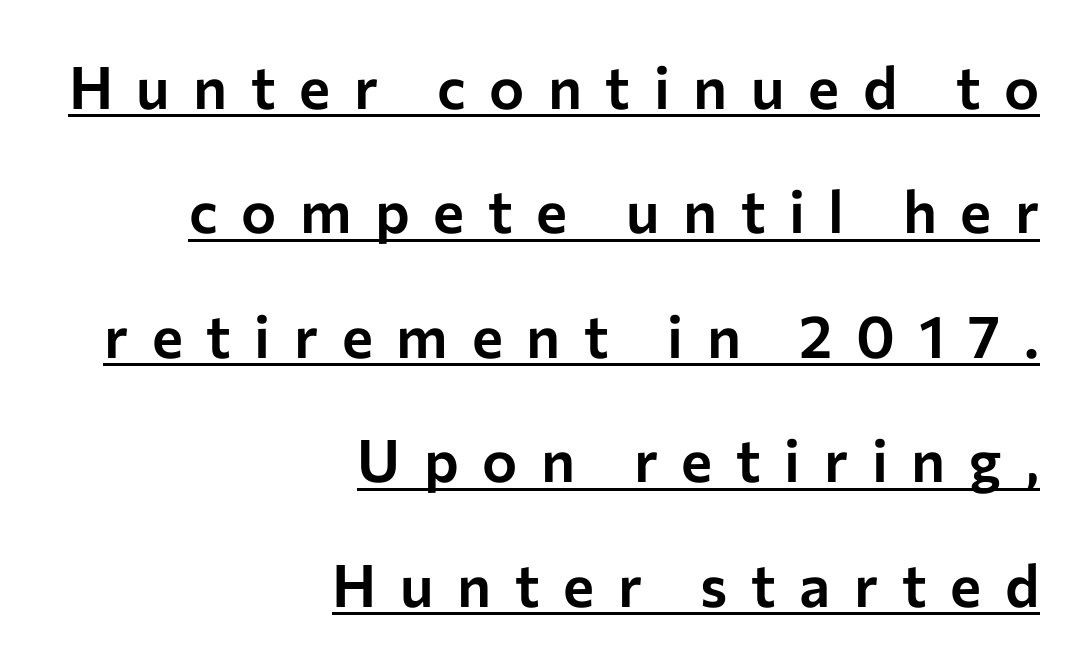
Q: Is the text italic (slanted)? A: No, it is upright.
Q: Is the typeface a serif or a sans-serif typeface? A: Sans-serif.
Q: Is the text underlined? A: Yes.
Q: How is the paragraph aligned? A: Right-aligned.
Q: Is the spacing between letters normal or unusually wide? A: Unusually wide.
Q: Is the spacing between lines tight, normal or loose? A: Loose.
Q: Width (condensed, normal, or wide)? A: Normal.
Q: Stroke contrast? A: Low.
Q: x-height? A: Medium.
Q: Monospaced? A: No.
